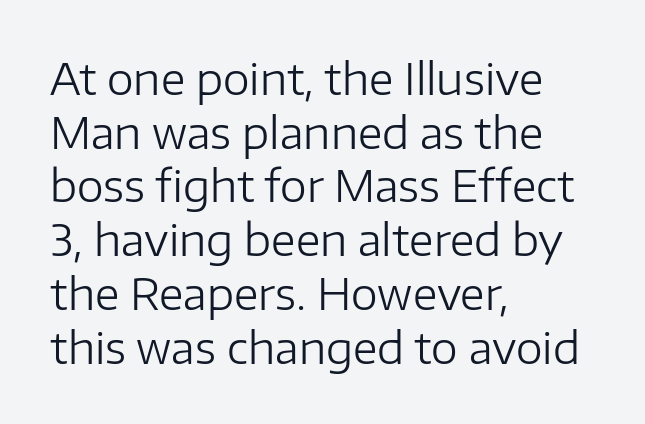
The image shows 43 px regular-weight sans-serif type, upright; set left-aligned, normal line spacing (1.25x), normal letter spacing, not underlined; low stroke contrast and a medium x-height.
